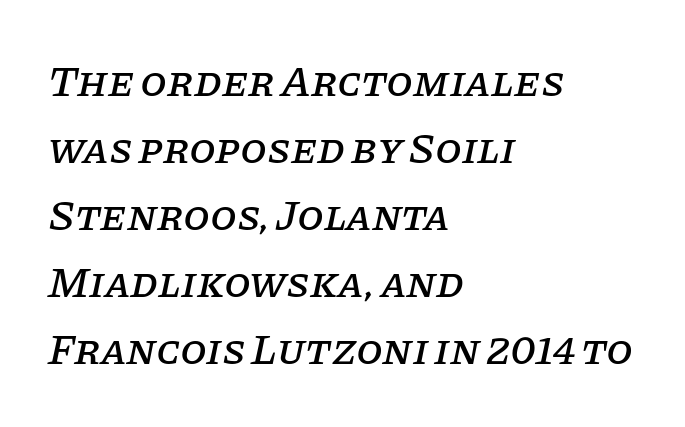
{"serif": "yes", "italic": "yes", "lean": "right", "slant_degrees": 11, "width": "normal", "stroke_contrast": "low", "x_height": "large", "monospaced": "no", "underline": "no", "align": "left", "line_spacing": "normal", "line_spacing_ratio": 1.56, "letter_spacing": "normal", "letter_spacing_em": 0.0, "glyph_px": 43}
